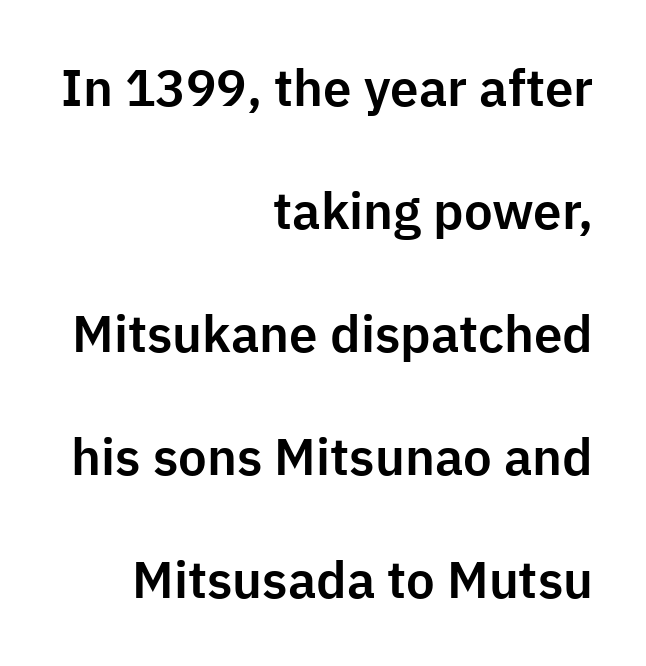
Leading is clearly above the norm, producing a sparse column. The gaps between neighbouring characters are ordinary and unremarkable. Ordinary non-slanted type is in use. Typeset ragged left — the right edge is the straight one. Has an underline been added? It has not.
